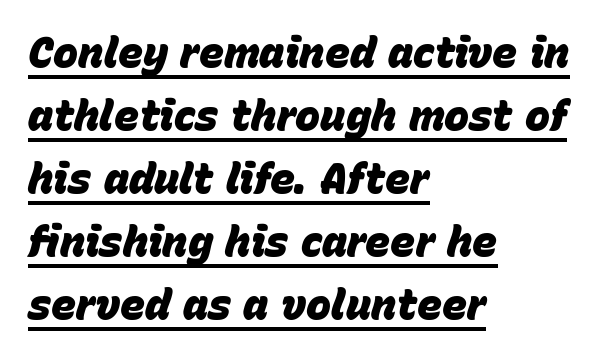
The leading is moderate, giving the passage an even texture. Tracking value appears to be zero — textbook default spacing. Teacher's note: observe the even left margin — that is flush-left alignment. These lines are rendered in a variable-pitch font. I'd describe the lettering as bold — thick and assertive. Emphasis is given by a line drawn under the lettering.
